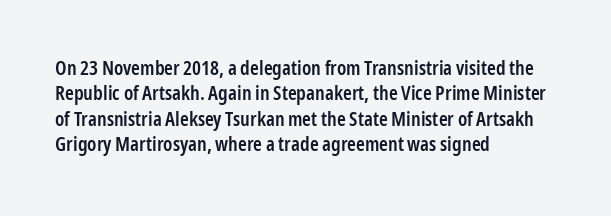
Do the letters lean? They stand straight. The string is rendered with underlining switched off. Look at the tracking — it's just the regular setting, nothing added. The passage shown is semibold, sitting just below true bold.
